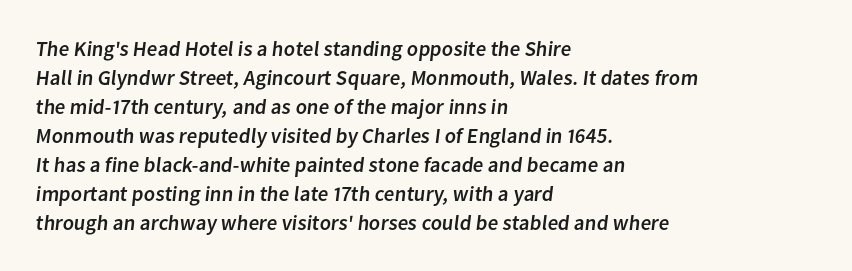
{"underline": "no", "align": "left", "line_spacing": "normal", "line_spacing_ratio": 1.38, "letter_spacing": "normal", "letter_spacing_em": 0.0, "glyph_px": 21}
